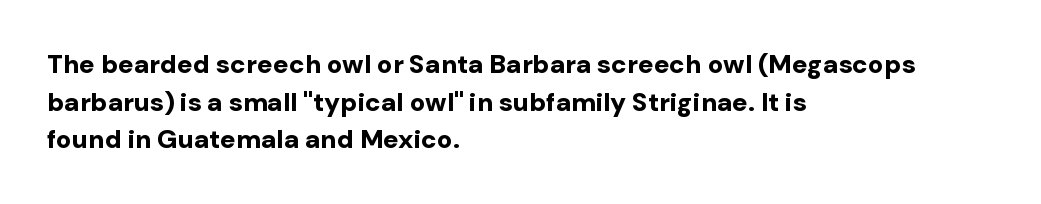
{"italic": "no", "bold": "yes", "underline": "no", "align": "left", "line_spacing": "normal", "line_spacing_ratio": 1.45, "letter_spacing": "normal", "letter_spacing_em": 0.0, "glyph_px": 26}
